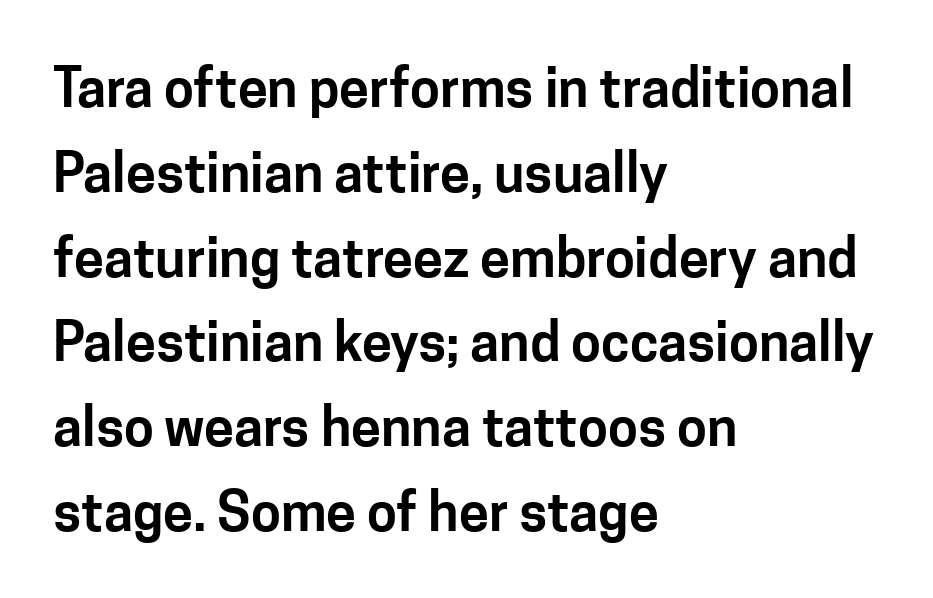
{"serif": "no", "italic": "no", "width": "normal", "stroke_contrast": "low", "x_height": "medium", "monospaced": "no", "underline": "no", "align": "left", "line_spacing": "normal", "line_spacing_ratio": 1.57, "letter_spacing": "normal", "letter_spacing_em": 0.0, "glyph_px": 54}
